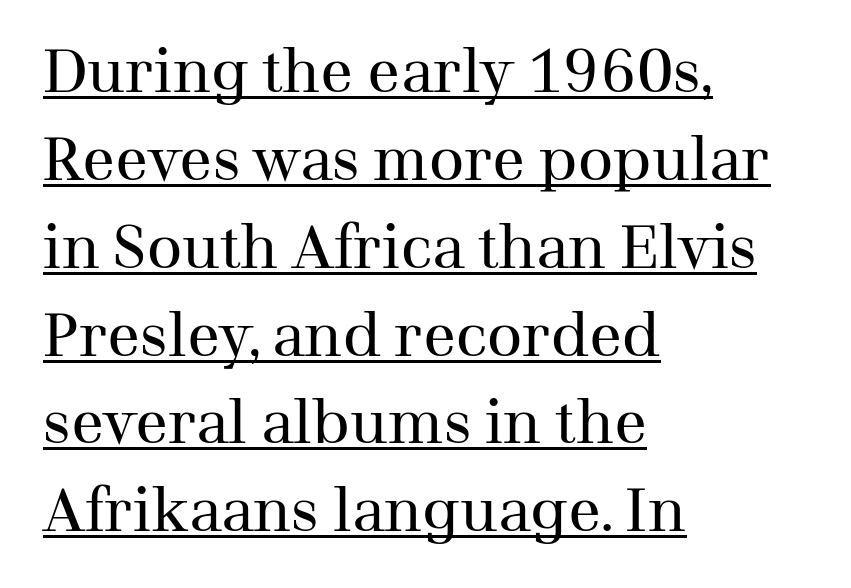
{"serif": "yes", "italic": "no", "bold": "no", "weight": "regular", "width": "normal", "stroke_contrast": "medium", "x_height": "medium", "monospaced": "no", "underline": "yes", "align": "left", "line_spacing": "normal", "line_spacing_ratio": 1.44, "letter_spacing": "normal", "letter_spacing_em": 0.0, "glyph_px": 61}
